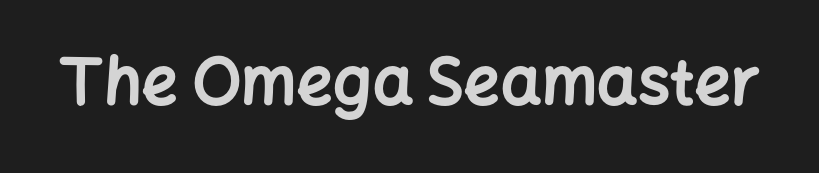
{"serif": "no", "italic": "no", "bold": "yes", "weight": "bold", "width": "normal", "stroke_contrast": "low", "x_height": "medium", "monospaced": "no", "underline": "no", "letter_spacing": "normal", "letter_spacing_em": 0.0, "glyph_px": 64}
